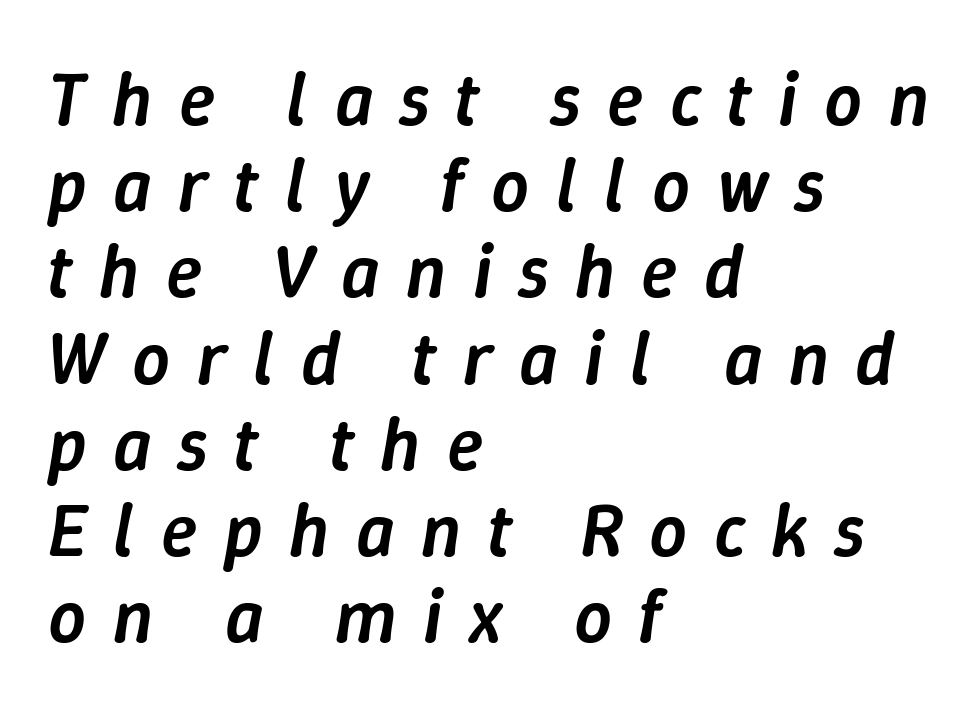
{"italic": "yes", "lean": "right", "slant_degrees": 9, "bold": "semi", "weight": "semibold", "width": "normal", "stroke_contrast": "low", "x_height": "medium", "monospaced": "no", "underline": "no", "align": "left", "line_spacing": "tight", "line_spacing_ratio": 1.15, "letter_spacing": "wide", "letter_spacing_em": 0.35, "glyph_px": 75}
